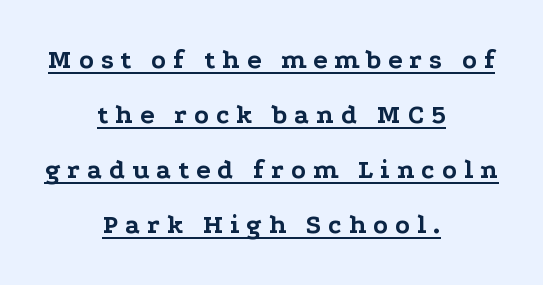
{"italic": "no", "bold": "yes", "underline": "yes", "align": "center", "line_spacing": "loose", "line_spacing_ratio": 2.04, "letter_spacing": "wide", "letter_spacing_em": 0.25, "glyph_px": 27}
